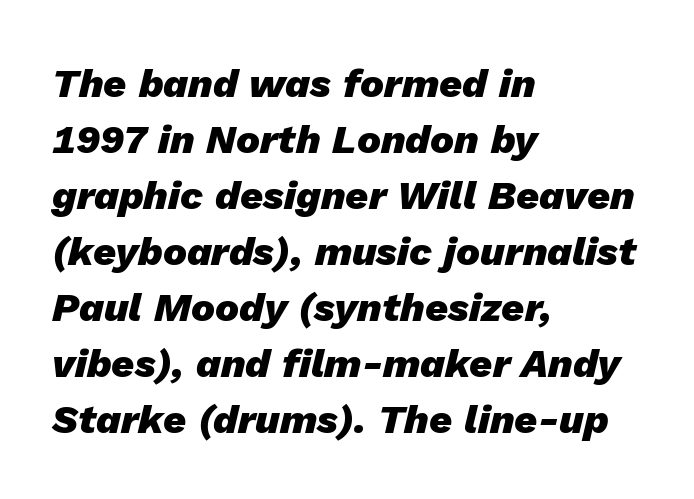
{"italic": "yes", "lean": "right", "slant_degrees": 13, "bold": "yes", "weight": "heavy", "width": "normal", "stroke_contrast": "low", "x_height": "medium", "monospaced": "no", "underline": "no", "align": "left", "line_spacing": "normal", "line_spacing_ratio": 1.4, "letter_spacing": "normal", "letter_spacing_em": 0.0, "glyph_px": 40}
